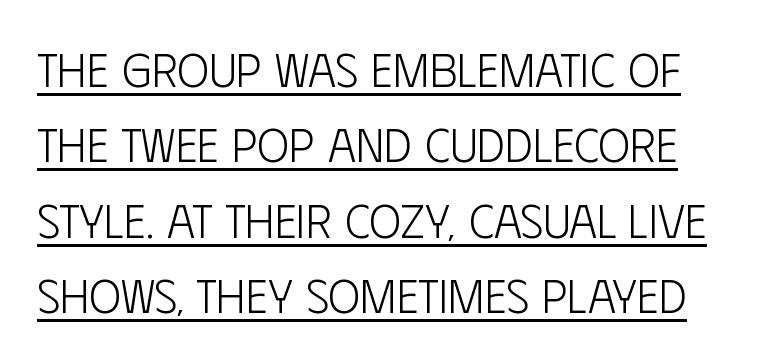
{"serif": "no", "italic": "no", "bold": "no", "weight": "light", "width": "condensed", "stroke_contrast": "low", "x_height": "large", "monospaced": "no", "underline": "yes", "line_spacing": "normal", "line_spacing_ratio": 1.57, "letter_spacing": "normal", "letter_spacing_em": 0.0, "glyph_px": 48}
